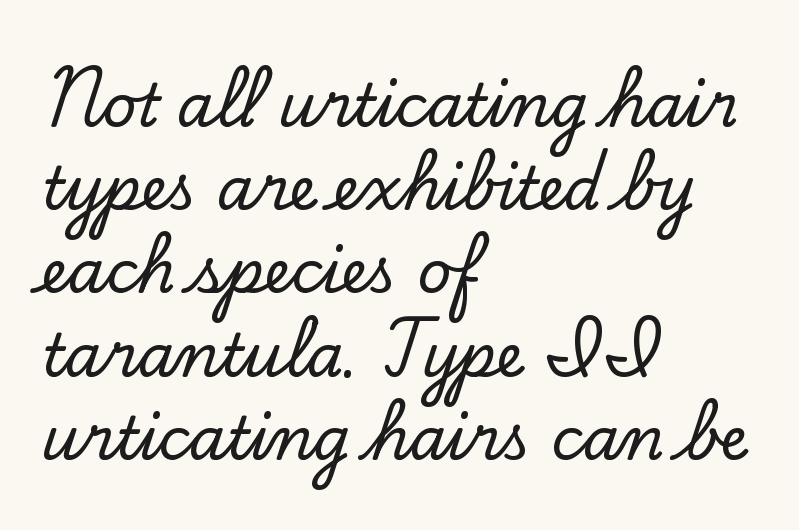
{"serif": "yes", "width": "normal", "stroke_contrast": "low", "x_height": "small", "monospaced": "no", "underline": "no", "align": "left", "line_spacing": "normal", "line_spacing_ratio": 1.41, "letter_spacing": "normal", "letter_spacing_em": 0.0, "glyph_px": 59}
